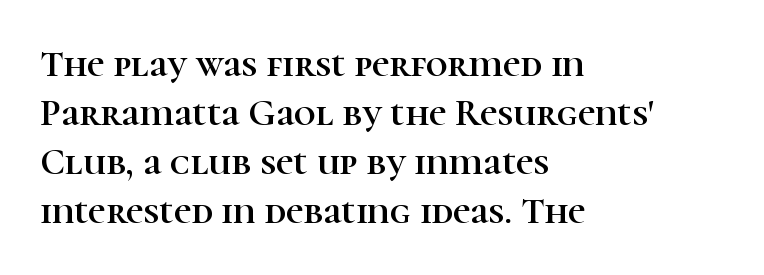
{"serif": "yes", "italic": "no", "width": "normal", "stroke_contrast": "high", "x_height": "medium", "monospaced": "no", "underline": "no", "align": "left", "line_spacing": "normal", "line_spacing_ratio": 1.29, "letter_spacing": "normal", "letter_spacing_em": 0.0, "glyph_px": 38}
